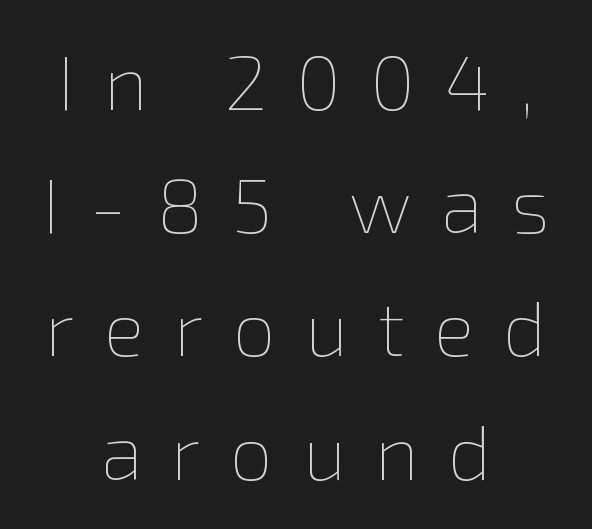
The gap between lines stays unmarked. Nothing heavy about these letters — not bold at all. Character widths vary here, with narrow letters taking less room than wide ones. Tracking here is generous; glyphs stand well apart from one another.
